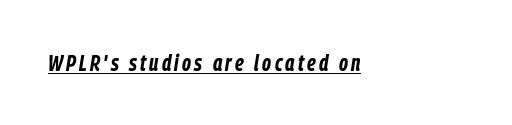
Every letter is thick-stroked: bold, no question. Emphasis-style slanted type is in use. The passage shown is underscored from start to finish.
